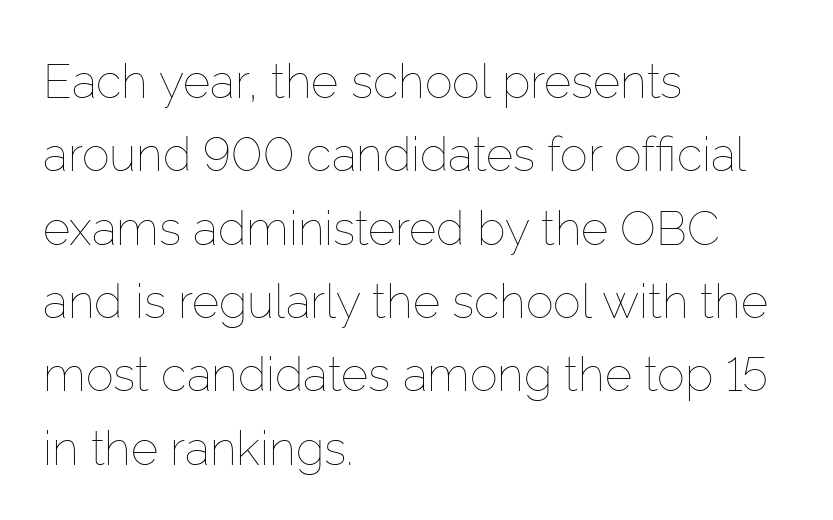
{"italic": "no", "bold": "no", "weight": "thin", "width": "normal", "stroke_contrast": "low", "x_height": "medium", "monospaced": "no", "underline": "no", "align": "left", "line_spacing": "normal", "line_spacing_ratio": 1.56, "letter_spacing": "normal", "letter_spacing_em": 0.0, "glyph_px": 47}
